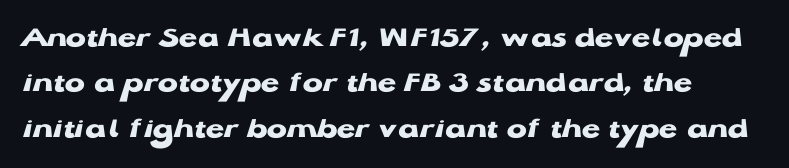
The lettering stays uniformly vertical, giving the passage a roman look. The strokes are fattened all the way to bold. Letters rest on an invisible, unmarked baseline. Each letter keeps its own natural width here, so spacing adapts to shape. Default kerning and tracking; the words read as compact shapes. The letters carry no serifs — their stems end cleanly without finishing strokes.
